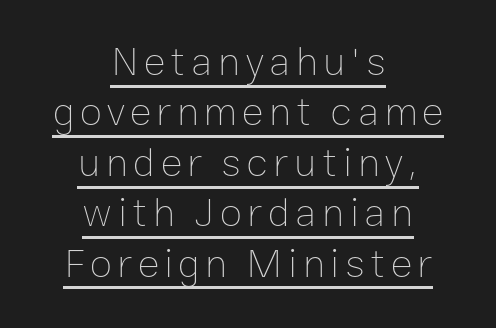
Q: Is the text bold? A: No.
Q: Is the text italic (slanted)? A: No, it is upright.
Q: Is the text underlined? A: Yes.
Q: How is the paragraph aligned? A: Centered.
Q: Width (condensed, normal, or wide)? A: Normal.
Q: Stroke contrast? A: Low.
Q: x-height? A: Medium.
Q: Monospaced? A: No.
